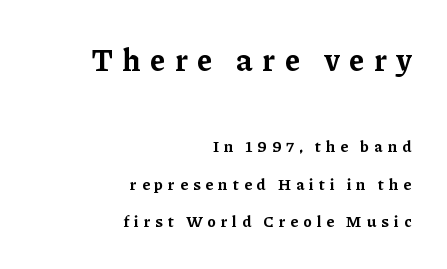
Q: Is the text bold? A: Yes.
Q: Is the text italic (slanted)? A: No, it is upright.
Q: Is the typeface a serif or a sans-serif typeface? A: Serif.
Q: Is the text underlined? A: No.
Q: How is the paragraph aligned? A: Right-aligned.
Q: Is the spacing between letters normal or unusually wide? A: Unusually wide.
Q: Is the spacing between lines tight, normal or loose? A: Loose.
Q: Which block of text is set in a larger size, the first (top) or the second (bottom)? A: The first (top) one.
Q: Width (condensed, normal, or wide)? A: Normal.
Q: Stroke contrast? A: Low.
Q: x-height? A: Medium.
Q: Monospaced? A: No.
